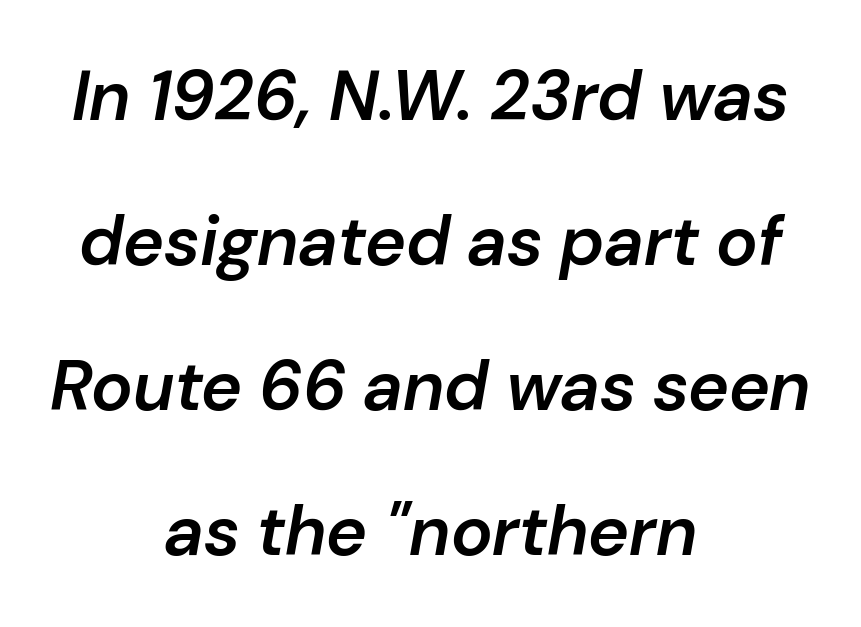
The image shows 70 px semibold type, italic (leaning right); set centered, loose line spacing (2.07x), normal letter spacing, not underlined; low stroke contrast and a medium x-height.
